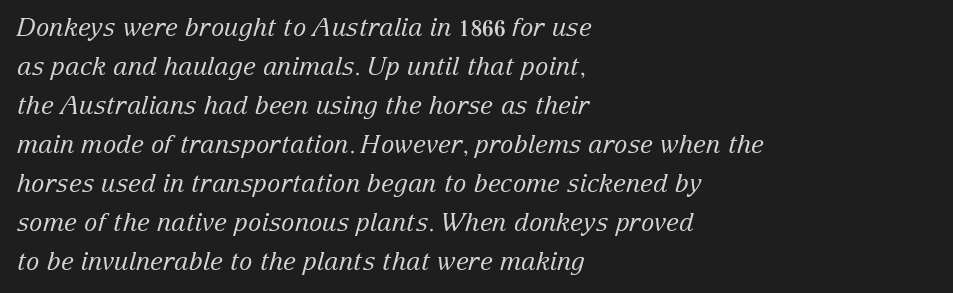
Q: Is the text bold? A: No.
Q: Is the text italic (slanted)? A: Yes, it leans right by about 15 degrees.
Q: Is the text underlined? A: No.
Q: How is the paragraph aligned? A: Left-aligned.
Q: Is the spacing between letters normal or unusually wide? A: Normal.
Q: Is the spacing between lines tight, normal or loose? A: Normal.
